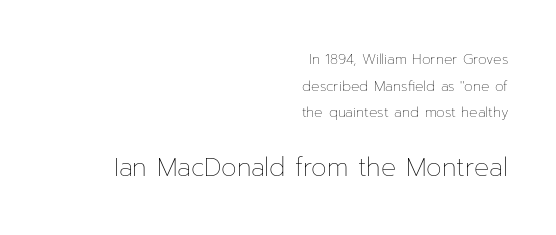
The image shows 25 px text type, upright; set right-aligned, loose line spacing (1.9x), normal letter spacing, not underlined; the second (bottom) block is 1.79x larger.
